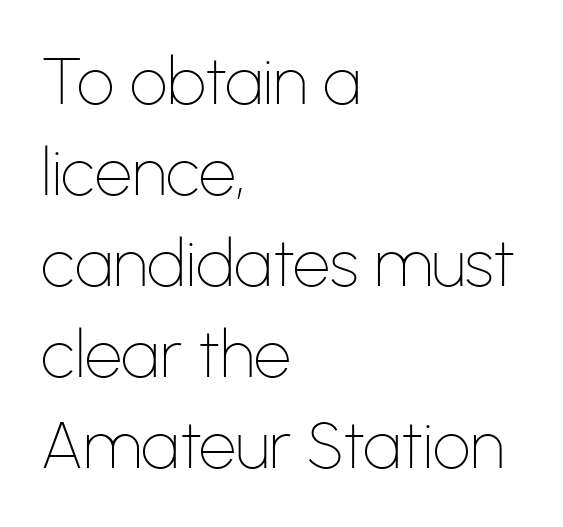
Q: Is the text bold? A: No.
Q: Is the text italic (slanted)? A: No, it is upright.
Q: Is the typeface a serif or a sans-serif typeface? A: Sans-serif.
Q: Is the text underlined? A: No.
Q: How is the paragraph aligned? A: Left-aligned.
Q: Is the spacing between letters normal or unusually wide? A: Normal.
Q: Is the spacing between lines tight, normal or loose? A: Normal.
Q: Width (condensed, normal, or wide)? A: Normal.
Q: Stroke contrast? A: Low.
Q: x-height? A: Medium.
Q: Monospaced? A: No.
